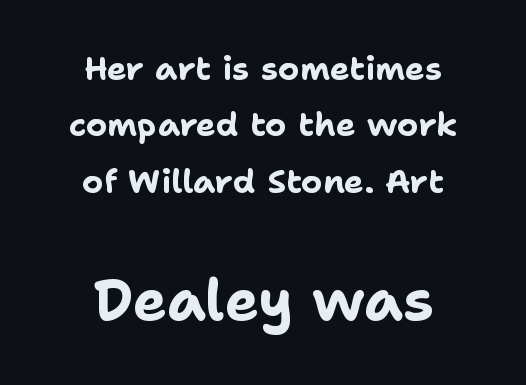
The image shows 57 px bold sans-serif type, upright; set centered, line spacing 1.71x, normal letter spacing, not underlined; the second (bottom) block is 1.73x larger; low stroke contrast and a medium x-height.
